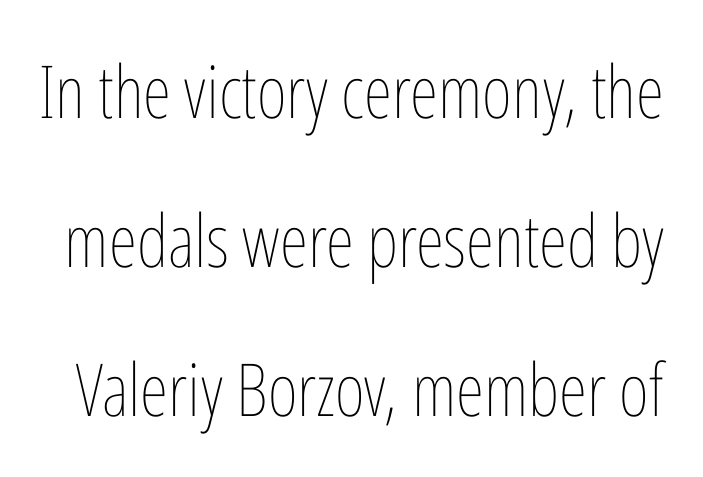
Q: Is the text bold? A: No.
Q: Is the text italic (slanted)? A: No, it is upright.
Q: Is the text underlined? A: No.
Q: Is the spacing between letters normal or unusually wide? A: Normal.
Q: Is the spacing between lines tight, normal or loose? A: Loose.
Q: Width (condensed, normal, or wide)? A: Condensed.
Q: Stroke contrast? A: Low.
Q: x-height? A: Medium.
Q: Monospaced? A: No.
